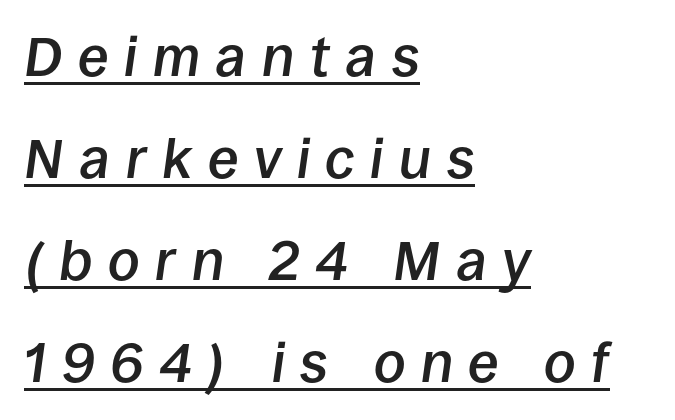
{"italic": "yes", "lean": "right", "slant_degrees": 8, "bold": "semi", "weight": "semibold", "width": "normal", "stroke_contrast": "low", "x_height": "large", "monospaced": "no", "underline": "yes", "align": "left", "line_spacing_ratio": 1.82, "letter_spacing": "wide", "letter_spacing_em": 0.28, "glyph_px": 56}
